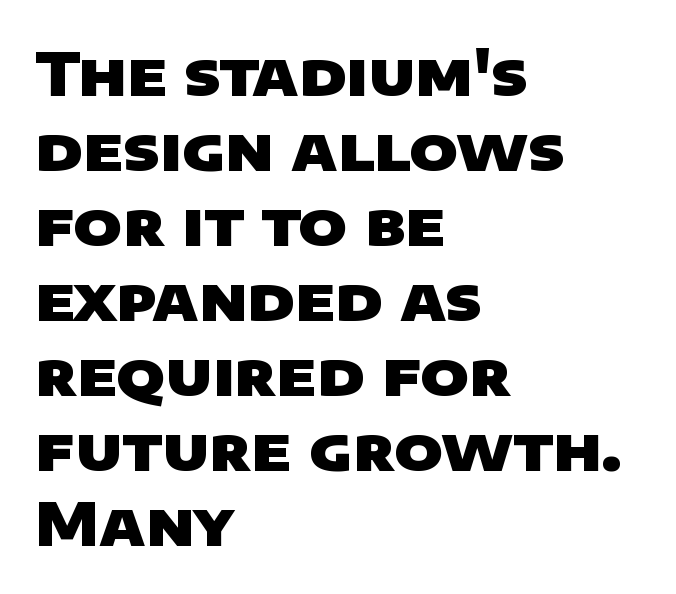
Pretty heavy lettering here — definitely bold. Casual observation: everything's shoved over to the left. Examine the stroke ends and you'll find no serifs. A clean baseline with only descenders dipping below it. The letters advance in unequal steps, a hallmark of proportional type.
